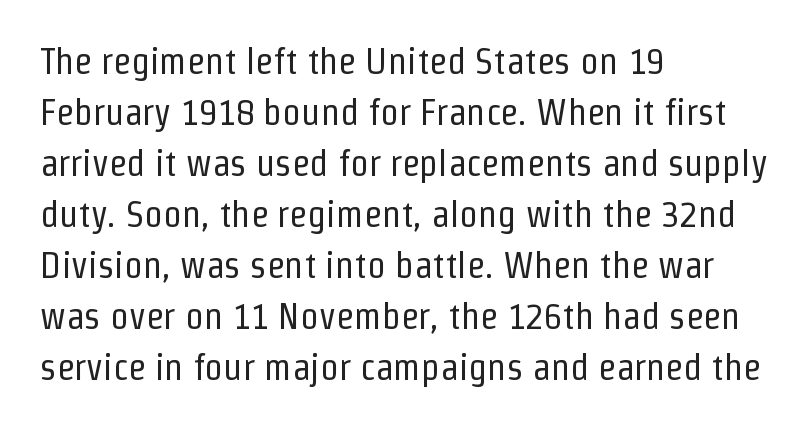
Weight: regular or lighter. It's the straight-up-and-down kind of type. The baseline area is clear. Letter spacing: default. Whoever set this chose a conventional vertical rhythm.
